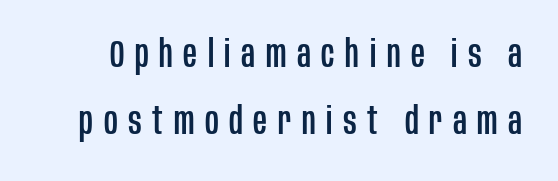
{"serif": "no", "italic": "no", "width": "condensed", "stroke_contrast": "low", "x_height": "large", "monospaced": "no", "underline": "no", "line_spacing_ratio": 1.77, "letter_spacing": "wide", "letter_spacing_em": 0.28, "glyph_px": 38}
